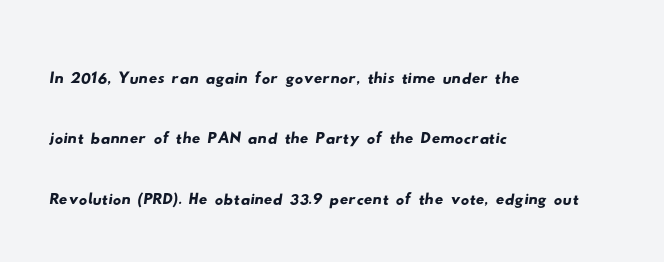
{"serif": "no", "width": "wide", "stroke_contrast": "low", "x_height": "small", "monospaced": "no", "underline": "no", "align": "left", "line_spacing": "normal", "line_spacing_ratio": 1.44, "letter_spacing": "normal", "letter_spacing_em": 0.0, "glyph_px": 42}
